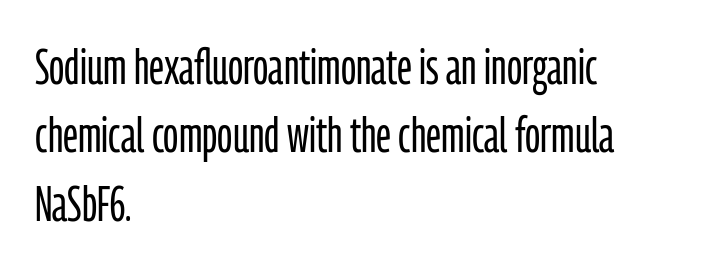
Varying glyph widths throughout — classic text-font behaviour. Notice how the passage keeps a crisp vertical edge on the left only. This sample uses an upright cut, with every glyph sitting square on the baseline. Vertically, the passage feels balanced, rows spaced as you'd expect.
